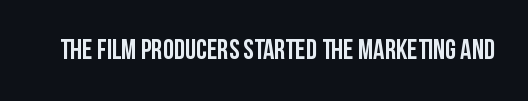
Q: Is the text italic (slanted)? A: No, it is upright.
Q: Is the typeface a serif or a sans-serif typeface? A: Sans-serif.
Q: Is the text underlined? A: No.
Q: Is the spacing between letters normal or unusually wide? A: Normal.
Q: Width (condensed, normal, or wide)? A: Condensed.
Q: Stroke contrast? A: Low.
Q: x-height? A: Large.
Q: Monospaced? A: No.
